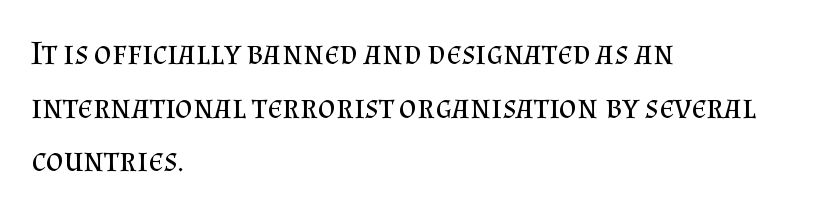
{"serif": "yes", "italic": "no", "bold": "no", "weight": "regular", "width": "normal", "stroke_contrast": "medium", "x_height": "small", "monospaced": "no", "underline": "no", "align": "left", "line_spacing": "normal", "line_spacing_ratio": 1.58, "letter_spacing": "normal", "letter_spacing_em": 0.0, "glyph_px": 34}
